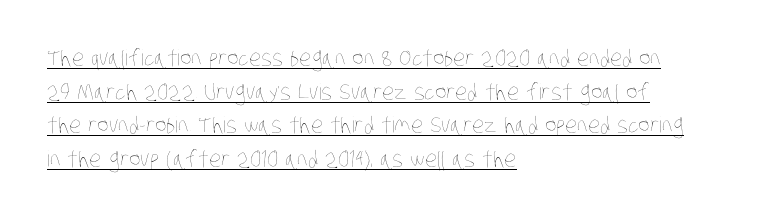
Caption: multi-line text, flush left, ragged right. The designer left line spacing at the default. The glyphs are accompanied by a horizontal stroke just below them. Nothing heavy about these letters — not bold at all. Default kerning and tracking; the words read as compact shapes.
